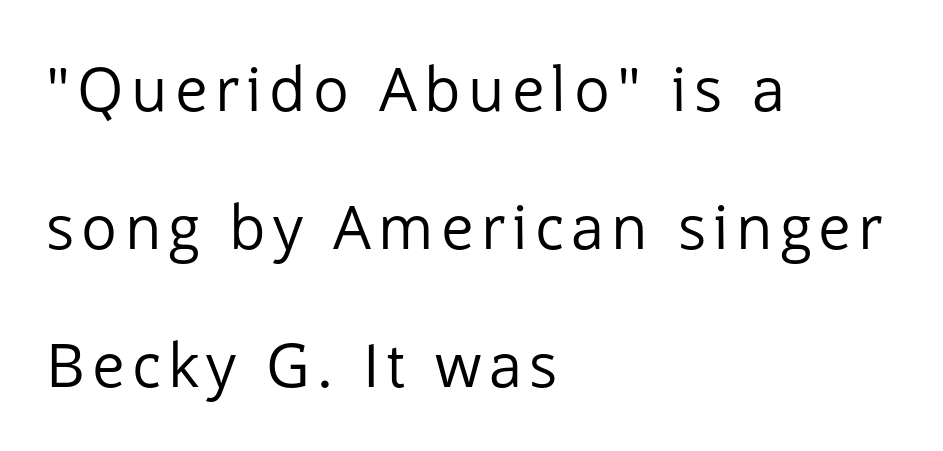
The image shows 60 px regular-weight sans-serif type, upright; set left-aligned, loose line spacing (2.3x), not underlined; low stroke contrast and a medium x-height.
